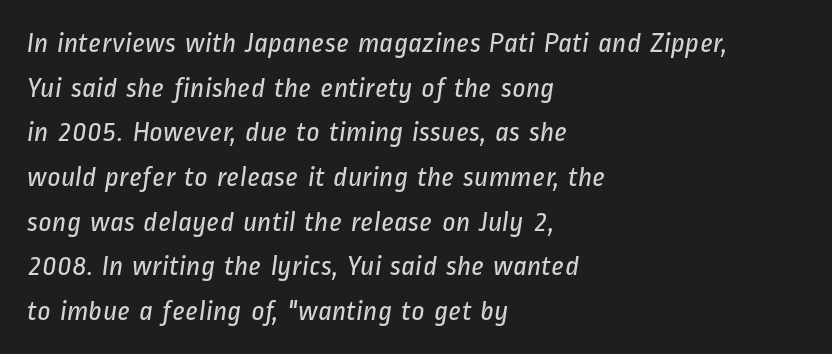
{"serif": "no", "bold": "no", "weight": "regular", "width": "condensed", "stroke_contrast": "low", "x_height": "medium", "monospaced": "no", "underline": "no", "align": "left", "line_spacing": "normal", "line_spacing_ratio": 1.54, "letter_spacing": "normal", "letter_spacing_em": 0.0, "glyph_px": 29}
